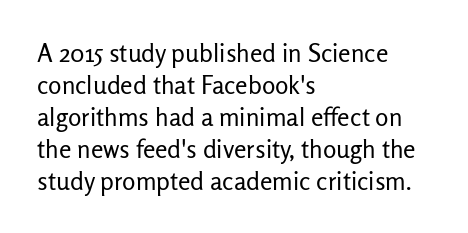
The image shows 25 px text type, upright; set left-aligned, normal line spacing (1.28x), normal letter spacing, not underlined.
